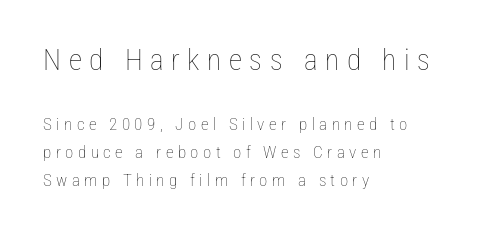
The image shows 29 px thin, condensed type, upright; set left-aligned, normal line spacing (1.65x), unusually wide letter spacing (+0.26 em), not underlined; the first (top) block is 1.71x larger; low stroke contrast and a medium x-height.
